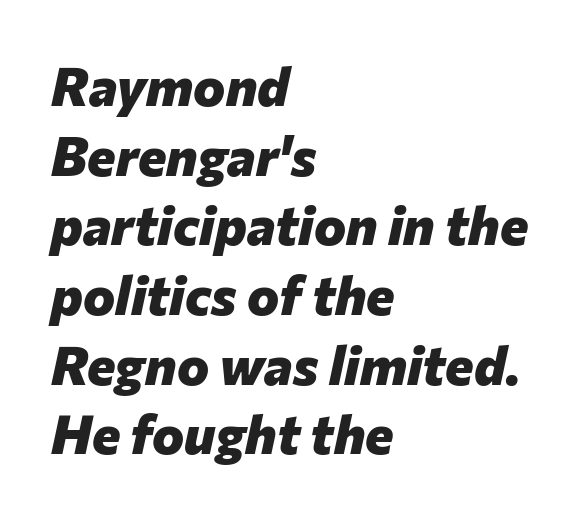
{"italic": "yes", "lean": "right", "slant_degrees": 12, "bold": "yes", "weight": "heavy", "width": "normal", "stroke_contrast": "low", "x_height": "medium", "monospaced": "no", "underline": "no", "align": "left", "line_spacing": "normal", "line_spacing_ratio": 1.29, "letter_spacing": "normal", "letter_spacing_em": 0.0, "glyph_px": 54}
